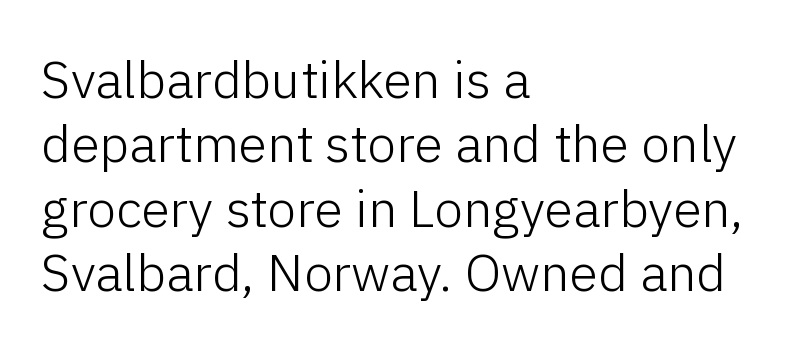
Looks like regular typesetting: each glyph gets only the width it needs. Does extra space separate the letters? No, they use regular spacing. The glyphs in this specimen are sans serif. The letterforms sit at book weight or below. These lines are set flush left with a ragged right edge.
